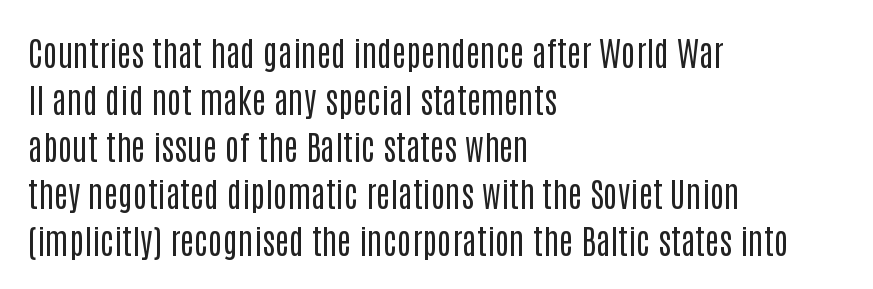
Q: Is the text bold? A: No.
Q: Is the text italic (slanted)? A: No, it is upright.
Q: Is the typeface a serif or a sans-serif typeface? A: Sans-serif.
Q: Is the text underlined? A: No.
Q: How is the paragraph aligned? A: Left-aligned.
Q: Is the spacing between letters normal or unusually wide? A: Normal.
Q: Is the spacing between lines tight, normal or loose? A: Normal.
Q: Width (condensed, normal, or wide)? A: Condensed.
Q: Stroke contrast? A: Low.
Q: x-height? A: Large.
Q: Monospaced? A: No.
